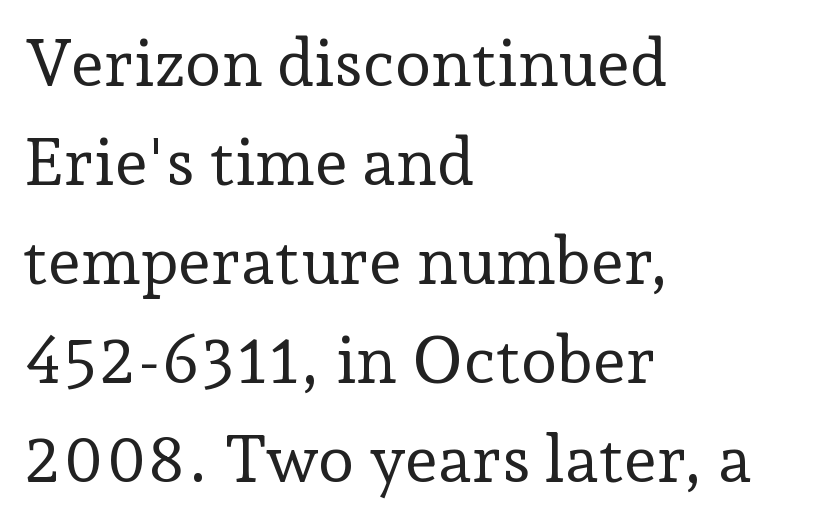
Stems and bowls with no extra thickness — not bold. Is there much room between lines? A standard amount, neither cramped nor airy. I'd call this a serif setting — the letters wear small feet. In terms of letterspacing, this is plain default setting. All the whitespace from short lines collects on the right. Do the characters align in a grid? No, the font is proportional.
